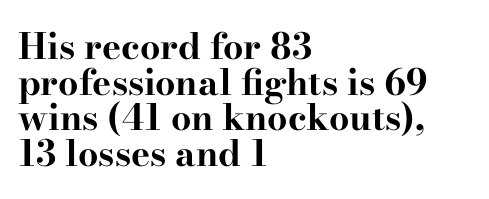
Q: Is the text bold? A: Yes.
Q: Is the text italic (slanted)? A: No, it is upright.
Q: Is the typeface a serif or a sans-serif typeface? A: Serif.
Q: Is the text underlined? A: No.
Q: How is the paragraph aligned? A: Left-aligned.
Q: Is the spacing between letters normal or unusually wide? A: Normal.
Q: Is the spacing between lines tight, normal or loose? A: Tight.
Q: Width (condensed, normal, or wide)? A: Wide.
Q: Stroke contrast? A: High.
Q: x-height? A: Small.
Q: Monospaced? A: No.
